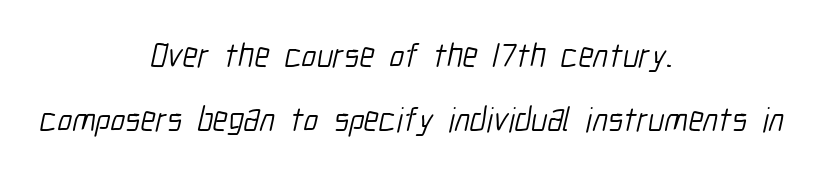
The image shows 34 px light, condensed sans-serif type; set centered, line spacing 1.88x, normal letter spacing, not underlined; low stroke contrast and a medium x-height.
